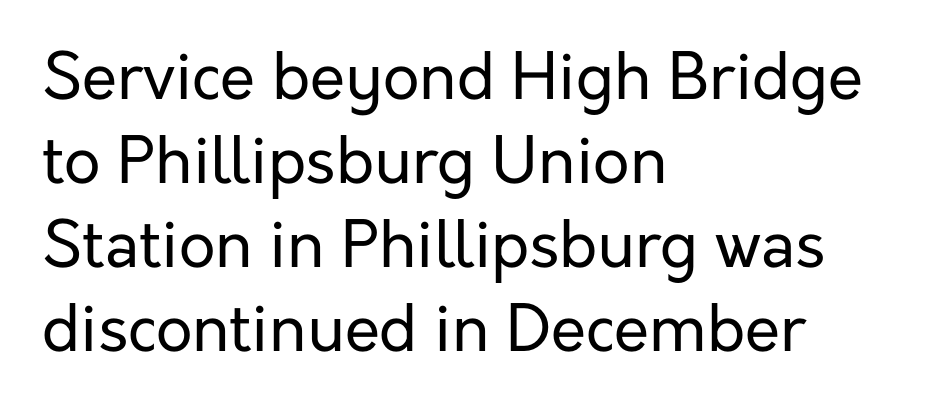
Does the lettering tilt? It doesn't — this is upright. I'd call this a sans setting — the letters go barefoot. This reads as an unemphasized weight, regular at the heaviest. Interline gaps are of average width in this sample. Letter spacing: default.
